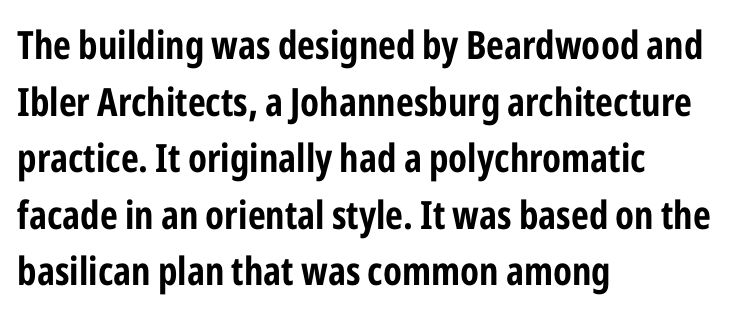
Q: Is the text bold? A: Yes.
Q: Is the text italic (slanted)? A: No, it is upright.
Q: Is the typeface a serif or a sans-serif typeface? A: Sans-serif.
Q: Is the text underlined? A: No.
Q: How is the paragraph aligned? A: Left-aligned.
Q: Is the spacing between letters normal or unusually wide? A: Normal.
Q: Is the spacing between lines tight, normal or loose? A: Normal.
Q: Width (condensed, normal, or wide)? A: Condensed.
Q: Stroke contrast? A: Low.
Q: x-height? A: Medium.
Q: Monospaced? A: No.
